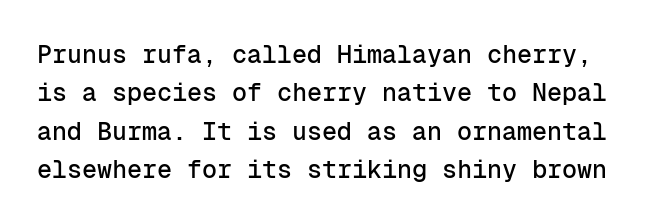
The image shows 25 px text type, upright; set normal line spacing (1.54x), normal letter spacing, not underlined.
